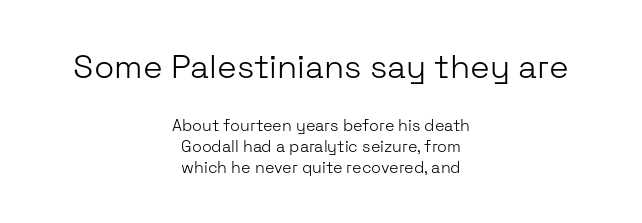
Q: Is the text bold? A: No.
Q: Is the text italic (slanted)? A: No, it is upright.
Q: Is the typeface a serif or a sans-serif typeface? A: Sans-serif.
Q: Is the text underlined? A: No.
Q: How is the paragraph aligned? A: Centered.
Q: Is the spacing between letters normal or unusually wide? A: Normal.
Q: Is the spacing between lines tight, normal or loose? A: Normal.
Q: Which block of text is set in a larger size, the first (top) or the second (bottom)? A: The first (top) one.
Q: Width (condensed, normal, or wide)? A: Normal.
Q: Stroke contrast? A: Low.
Q: x-height? A: Medium.
Q: Monospaced? A: No.
